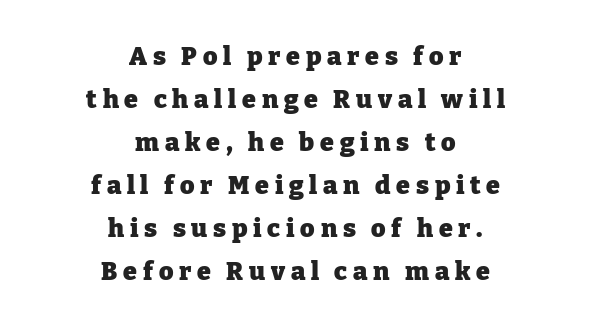
The image shows 25 px bold type, upright; set centered, line spacing 1.72x, unusually wide letter spacing (+0.23 em), not underlined.
